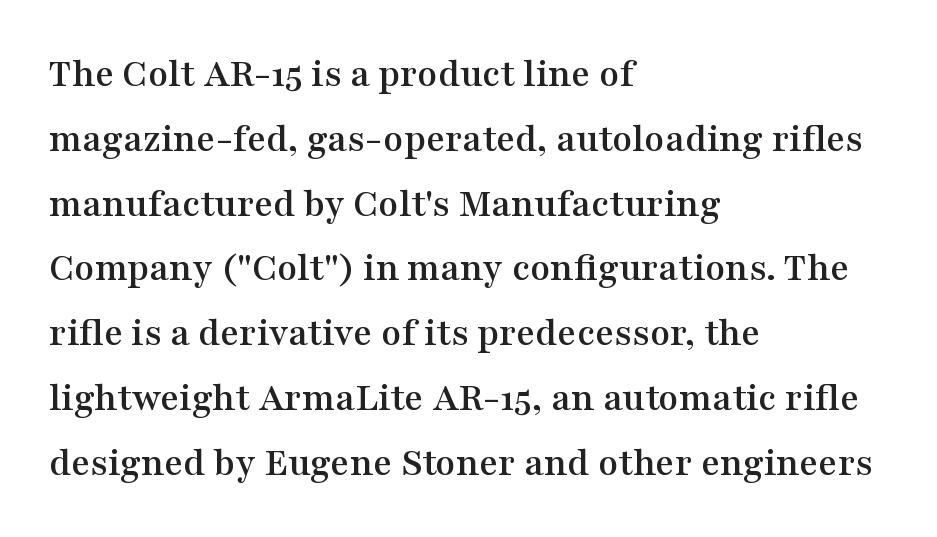
The image shows 41 px wide serif type, upright; set left-aligned, normal line spacing (1.58x), normal letter spacing, not underlined; medium stroke contrast and a medium x-height.
